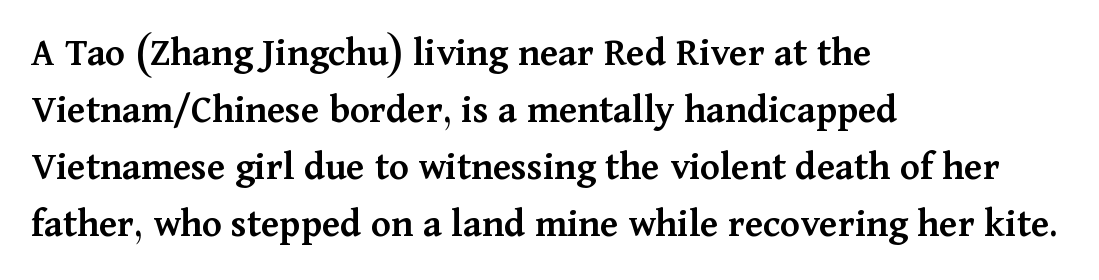
Q: Is the text bold? A: Semi-bold.
Q: Is the text italic (slanted)? A: No, it is upright.
Q: Is the typeface a serif or a sans-serif typeface? A: Serif.
Q: Is the text underlined? A: No.
Q: How is the paragraph aligned? A: Left-aligned.
Q: Is the spacing between letters normal or unusually wide? A: Normal.
Q: Is the spacing between lines tight, normal or loose? A: Normal.
Q: Width (condensed, normal, or wide)? A: Normal.
Q: Stroke contrast? A: Medium.
Q: x-height? A: Medium.
Q: Monospaced? A: No.
